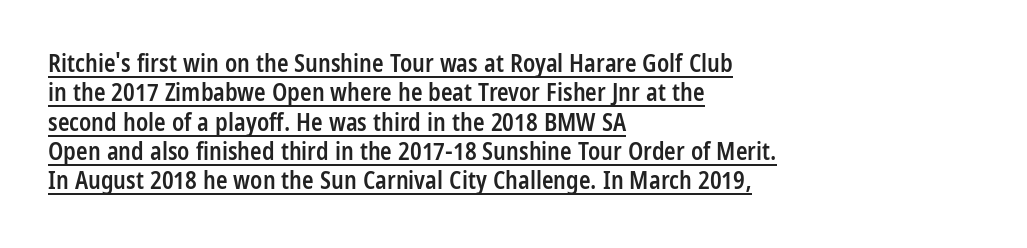
Q: Is the text bold? A: Semi-bold.
Q: Is the text italic (slanted)? A: No, it is upright.
Q: Is the text underlined? A: Yes.
Q: How is the paragraph aligned? A: Left-aligned.
Q: Is the spacing between letters normal or unusually wide? A: Normal.
